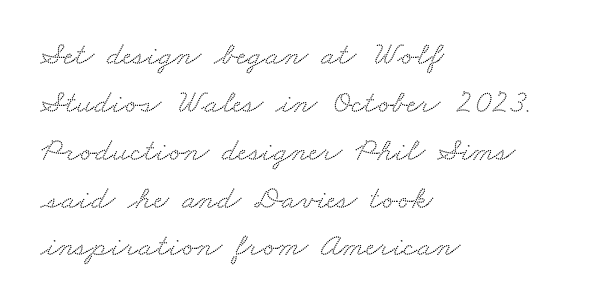
The image shows 33 px wide serif type; set left-aligned, normal line spacing (1.45x), normal letter spacing, not underlined; medium stroke contrast and a small x-height.
